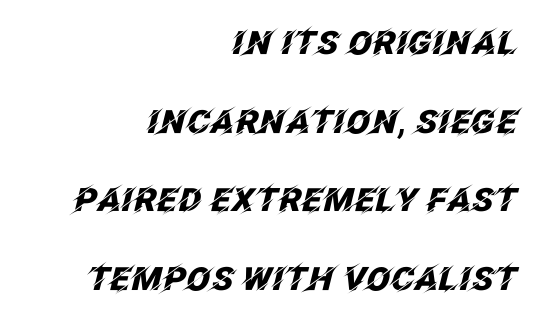
{"italic": "yes", "lean": "right", "slant_degrees": 12, "bold": "yes", "weight": "heavy", "width": "normal", "stroke_contrast": "low", "x_height": "large", "monospaced": "no", "underline": "no", "align": "right", "line_spacing": "loose", "line_spacing_ratio": 2.46, "letter_spacing": "normal", "letter_spacing_em": 0.0, "glyph_px": 32}
